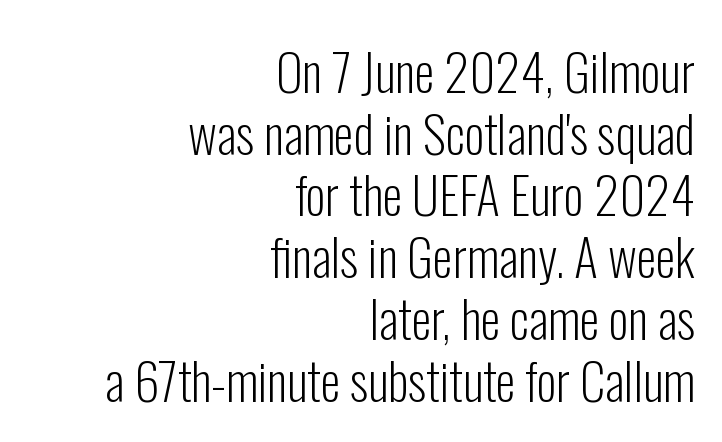
Q: Is the text bold? A: No.
Q: Is the text italic (slanted)? A: No, it is upright.
Q: Is the typeface a serif or a sans-serif typeface? A: Sans-serif.
Q: Is the text underlined? A: No.
Q: How is the paragraph aligned? A: Right-aligned.
Q: Is the spacing between letters normal or unusually wide? A: Normal.
Q: Width (condensed, normal, or wide)? A: Condensed.
Q: Stroke contrast? A: Low.
Q: x-height? A: Medium.
Q: Monospaced? A: No.
